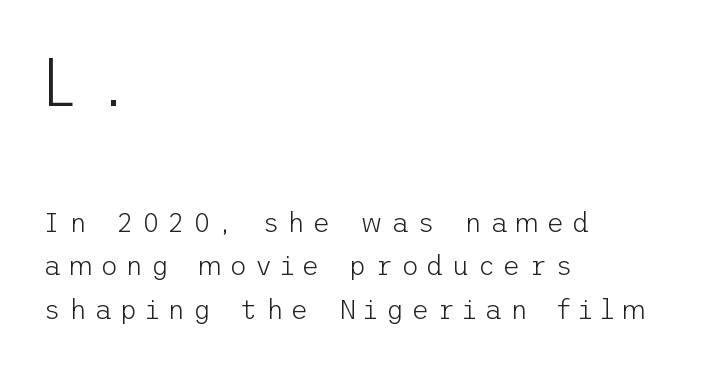
Q: Is the text bold? A: No.
Q: Is the text italic (slanted)? A: No, it is upright.
Q: Is the typeface a serif or a sans-serif typeface? A: Sans-serif.
Q: Is the text underlined? A: No.
Q: How is the paragraph aligned? A: Left-aligned.
Q: Is the spacing between letters normal or unusually wide? A: Unusually wide.
Q: Is the spacing between lines tight, normal or loose? A: Normal.
Q: Which block of text is set in a larger size, the first (top) or the second (bottom)? A: The first (top) one.
Q: Width (condensed, normal, or wide)? A: Normal.
Q: Stroke contrast? A: Low.
Q: x-height? A: Medium.
